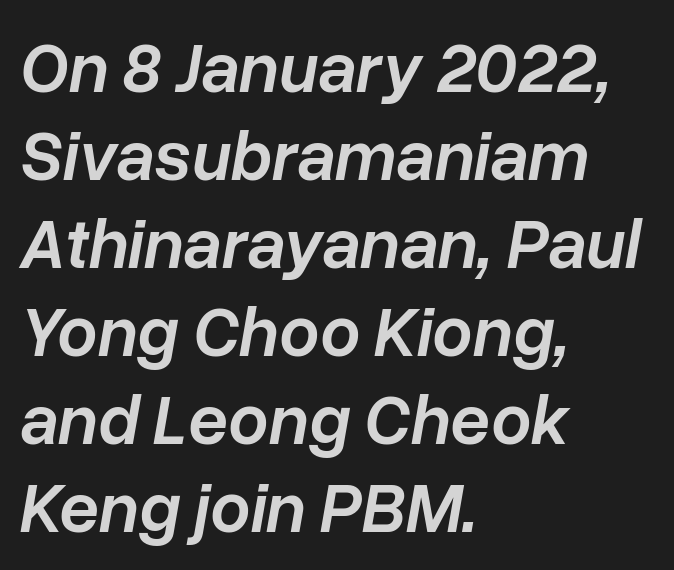
Underline: absent. Varying glyph widths throughout — classic text-font behaviour. Characters are canted at an angle relative to the baseline's perpendicular. The ragged edge is on the right, which tells us the setting is flush left. The passage shown is semibold, sitting just below true bold.
